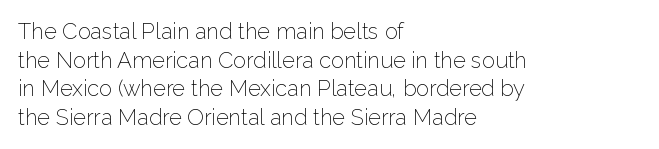
The image shows 22 px text type, upright; set left-aligned, normal line spacing (1.3x), normal letter spacing, not underlined.
